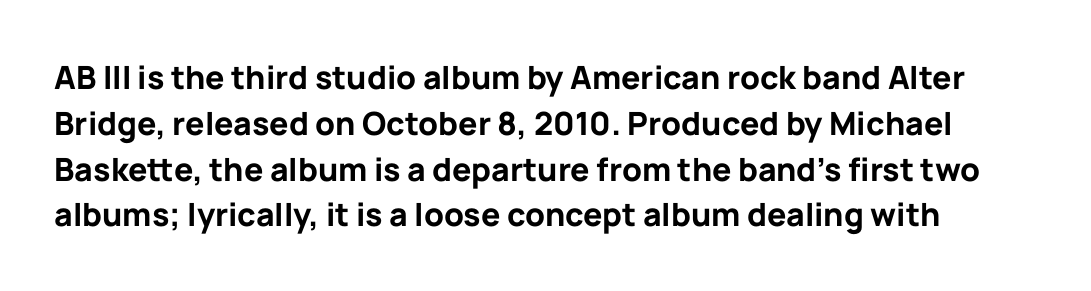
No extra tracking has been applied to these lines. Letters rest on an invisible, unmarked baseline. If you measured baseline to baseline, you'd find a middling distance. The letters advance in unequal steps, a hallmark of proportional type.
